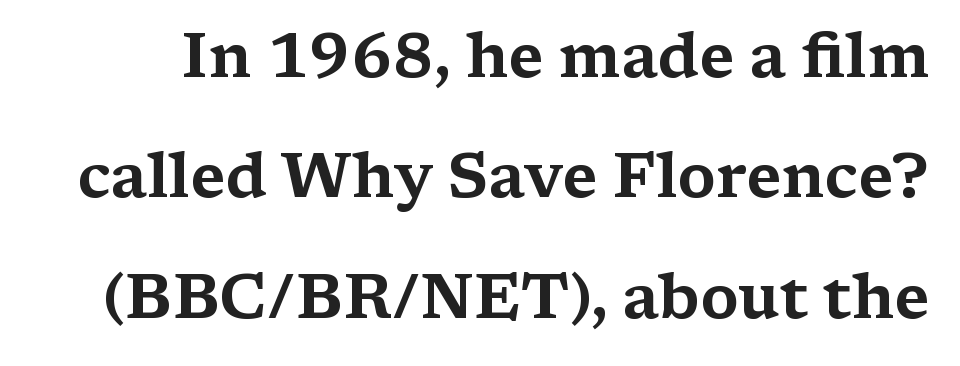
Characters follow at the spacing the type designer built in. This sample trades compactness for vertical openness between lines. Glance below the letters and you will spot only blank space. Notice how the stems are strictly vertical — no italics here. The text was rendered using a seriffed face with decorative stroke endings.
